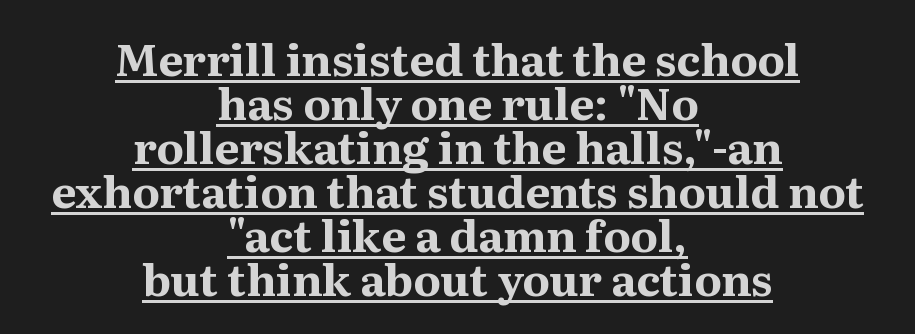
{"serif": "yes", "italic": "no", "bold": "yes", "weight": "bold", "width": "normal", "stroke_contrast": "medium", "x_height": "medium", "monospaced": "no", "underline": "yes", "align": "center", "line_spacing": "tight", "line_spacing_ratio": 1.0, "letter_spacing": "normal", "letter_spacing_em": 0.0, "glyph_px": 44}
